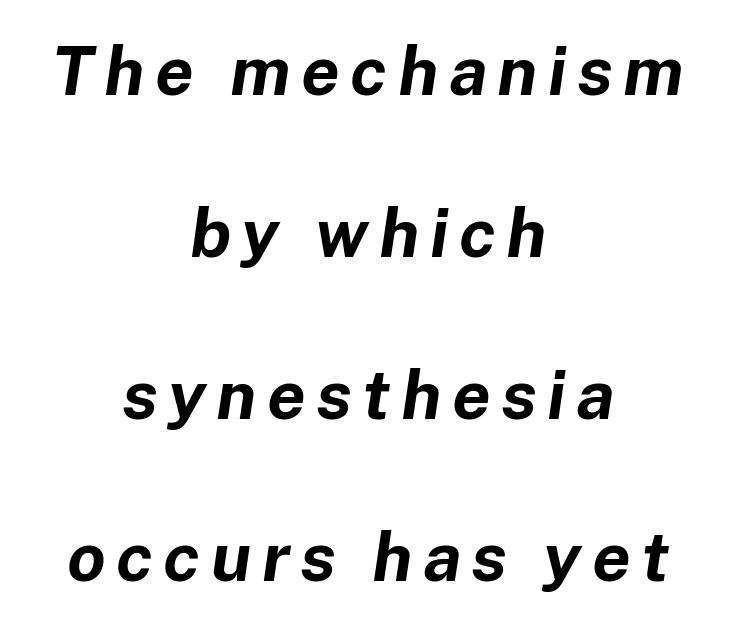
Q: Is the text bold? A: Yes.
Q: Is the text italic (slanted)? A: Yes, it leans right by about 8 degrees.
Q: Is the text underlined? A: No.
Q: How is the paragraph aligned? A: Centered.
Q: Is the spacing between lines tight, normal or loose? A: Loose.
Q: Width (condensed, normal, or wide)? A: Normal.
Q: Stroke contrast? A: Low.
Q: x-height? A: Medium.
Q: Monospaced? A: No.
